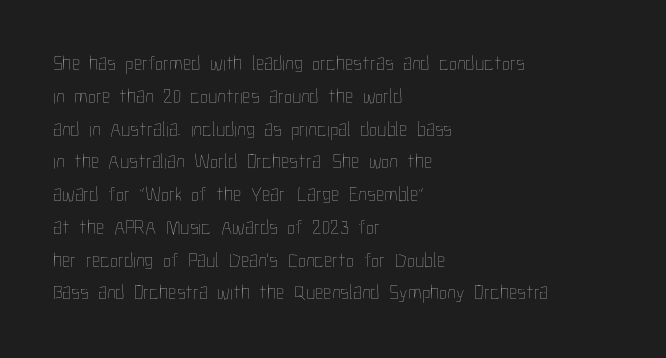
Upright lettering throughout. The rows are spaced the way most documents space them. These lines stack with their left ends in a neat column. The space beneath each line is pristine and unruled. This sample uses plain, unmodified letter spacing. Stem width sits at or under what a default text font uses.
